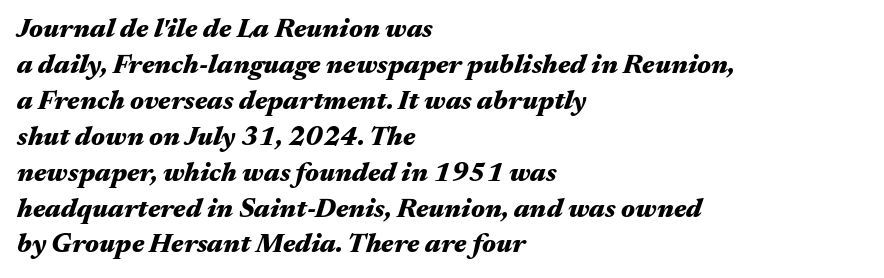
Q: Is the text bold? A: Yes.
Q: Is the text italic (slanted)? A: Yes, it leans right by about 17 degrees.
Q: Is the text underlined? A: No.
Q: How is the paragraph aligned? A: Left-aligned.
Q: Is the spacing between letters normal or unusually wide? A: Normal.
Q: Is the spacing between lines tight, normal or loose? A: Normal.
